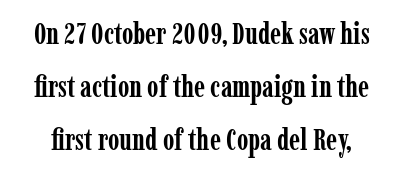
The image shows 29 px semibold, condensed serif type, upright; set line spacing 1.83x, normal letter spacing, not underlined; low stroke contrast and a medium x-height.
